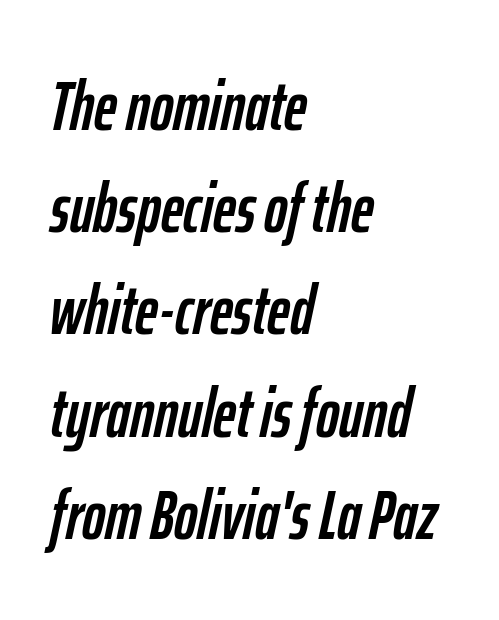
Any mark beneath the type? The region is blank. The gaps between neighbouring characters are ordinary and unremarkable. Successive baselines arrive at the customary interval. Alignment: flush left.
